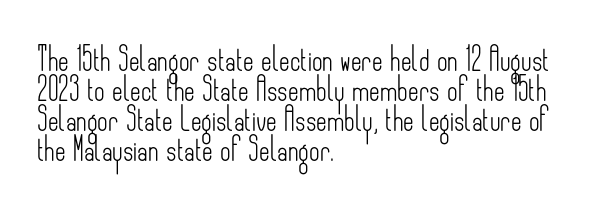
The image shows 23 px text type, upright; set left-aligned, normal line spacing (1.31x), normal letter spacing, not underlined.
